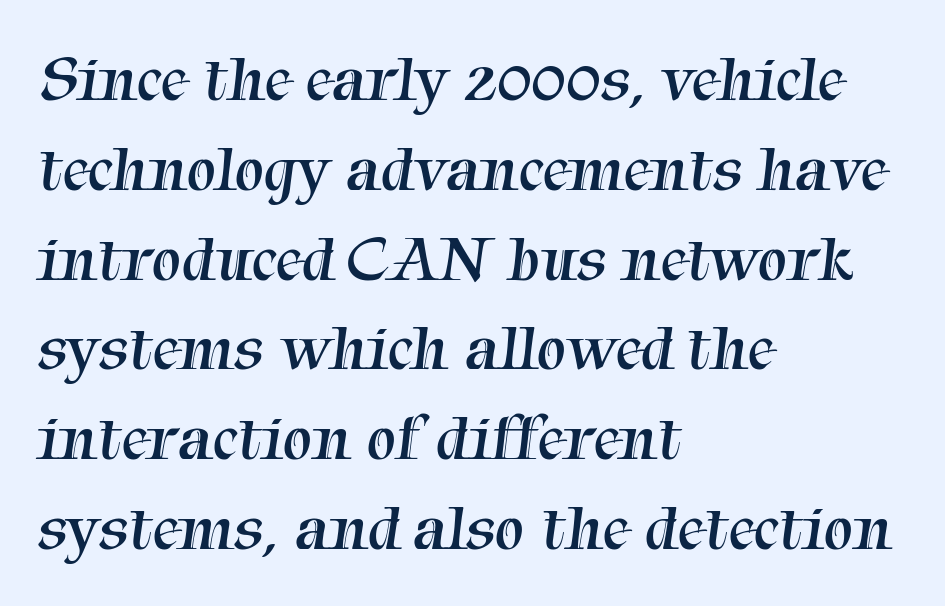
{"serif": "yes", "bold": "no", "weight": "regular", "width": "normal", "stroke_contrast": "medium", "x_height": "medium", "monospaced": "no", "underline": "no", "align": "left", "line_spacing": "normal", "line_spacing_ratio": 1.36, "letter_spacing": "normal", "letter_spacing_em": 0.0, "glyph_px": 66}
